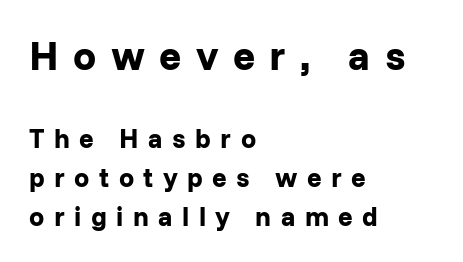
{"serif": "no", "italic": "no", "bold": "yes", "weight": "bold", "width": "normal", "stroke_contrast": "low", "x_height": "medium", "monospaced": "no", "underline": "no", "align": "left", "line_spacing": "normal", "line_spacing_ratio": 1.44, "letter_spacing": "wide", "letter_spacing_em": 0.35, "larger_block": "first", "size_ratio": 1.52, "glyph_px": 41}
